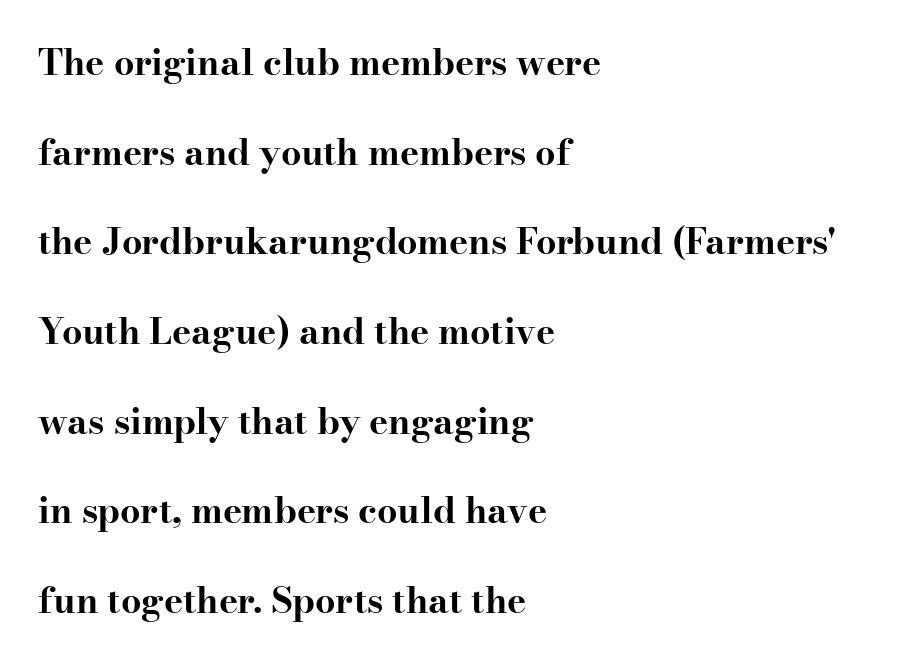
{"serif": "yes", "italic": "no", "bold": "yes", "weight": "bold", "width": "wide", "stroke_contrast": "high", "x_height": "small", "monospaced": "no", "underline": "no", "align": "left", "line_spacing": "loose", "line_spacing_ratio": 2.49, "letter_spacing": "normal", "letter_spacing_em": 0.0, "glyph_px": 36}
